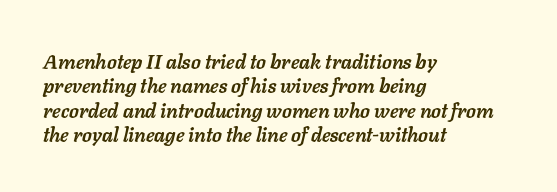
The image shows 20 px bold type, italic (leaning right); set left-aligned, line spacing 1.22x, normal letter spacing, not underlined.
